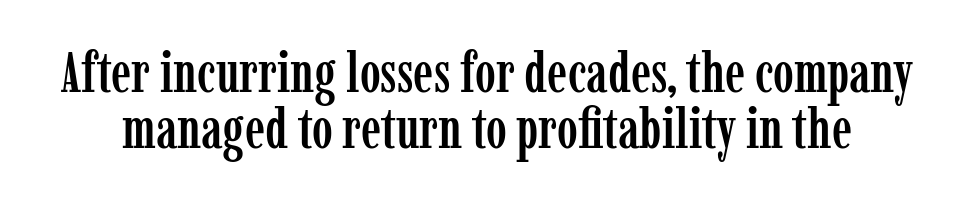
The gap between lines stays unmarked. How would I describe the line gaps? Narrow and economical. What kind of face is this? One with serifs. Each letter keeps its own natural width here, so spacing adapts to shape. Characters remain perfectly vertical along every line.
